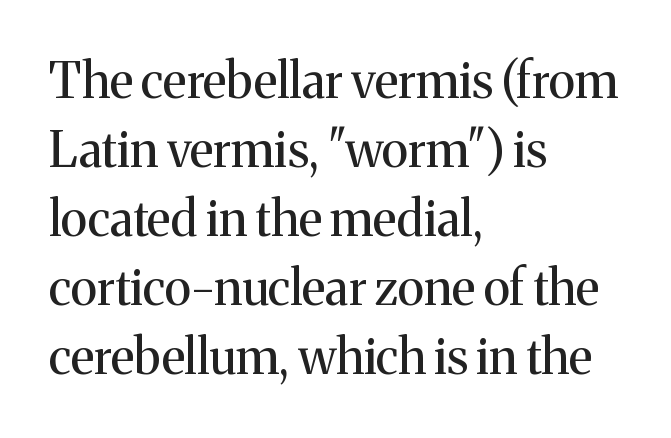
{"serif": "yes", "italic": "no", "bold": "no", "weight": "regular", "width": "normal", "stroke_contrast": "medium", "x_height": "medium", "monospaced": "no", "underline": "no", "align": "left", "line_spacing": "normal", "line_spacing_ratio": 1.41, "letter_spacing": "normal", "letter_spacing_em": 0.0, "glyph_px": 49}
